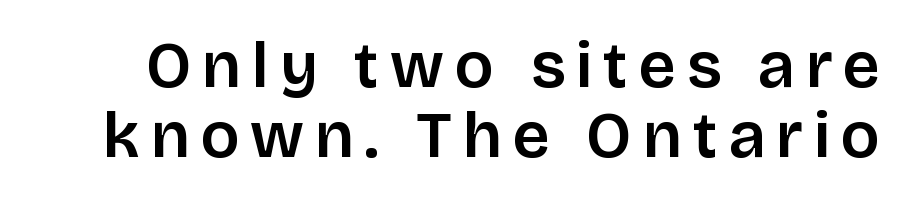
Q: Is the text italic (slanted)? A: No, it is upright.
Q: Is the typeface a serif or a sans-serif typeface? A: Sans-serif.
Q: Is the text underlined? A: No.
Q: Is the spacing between lines tight, normal or loose? A: Tight.
Q: Width (condensed, normal, or wide)? A: Normal.
Q: Stroke contrast? A: Low.
Q: x-height? A: Large.
Q: Monospaced? A: No.
